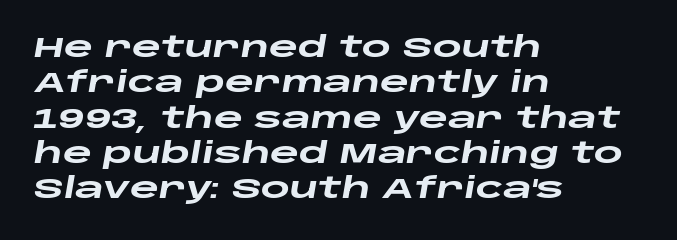
{"italic": "yes", "lean": "right", "slant_degrees": 10, "bold": "yes", "weight": "heavy", "width": "wide", "stroke_contrast": "low", "x_height": "large", "monospaced": "no", "underline": "no", "align": "left", "line_spacing": "normal", "line_spacing_ratio": 1.26, "letter_spacing": "normal", "letter_spacing_em": 0.0, "glyph_px": 28}
